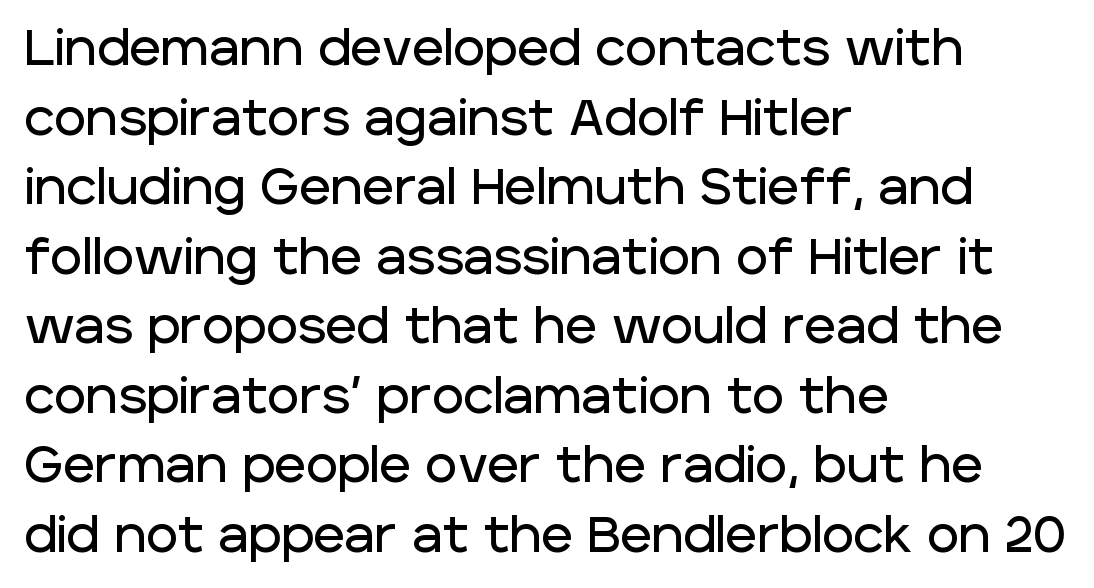
{"serif": "no", "italic": "no", "width": "normal", "stroke_contrast": "low", "x_height": "large", "monospaced": "no", "underline": "no", "align": "left", "line_spacing": "normal", "line_spacing_ratio": 1.42, "letter_spacing": "normal", "letter_spacing_em": 0.0, "glyph_px": 49}
